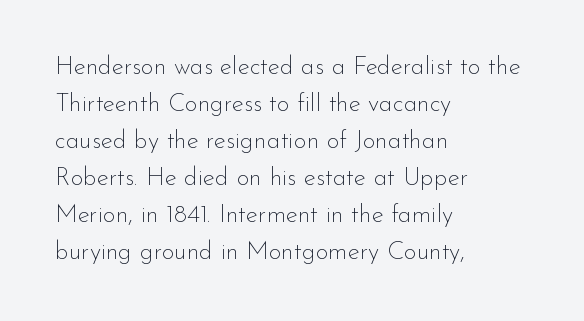
A typesetter would call this leading conventional body-copy spacing. Descender tails drop into unmarked territory. Visually the block forms a straight wall on the left and a jagged coastline on the right. Do the letters lean? They stand straight.
